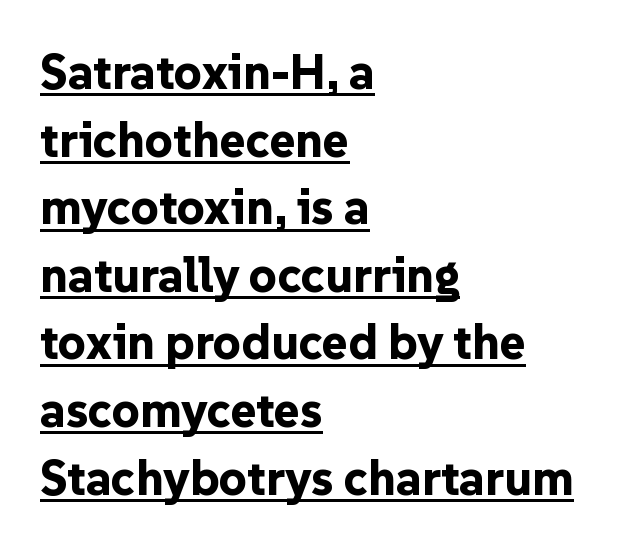
This rendering uses left alignment, leaving the right contour irregular. This sample has the flowing, uneven cadence of proportional lettering. On the weight axis this lands at bold, roughly 700. The specimen includes a rule beneath the text block's lines. Look at the tracking — it's just the regular setting, nothing added. Regarding serifs, this sample does without them.
